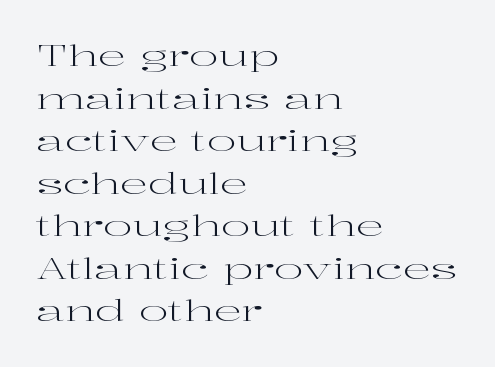
The image shows 28 px regular-weight, wide serif type, upright; set left-aligned, normal line spacing (1.52x), normal letter spacing, not underlined; high stroke contrast and a medium x-height.
